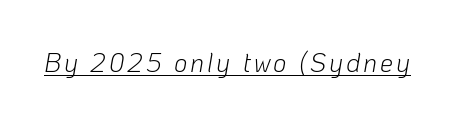
{"italic": "yes", "lean": "right", "slant_degrees": 10, "bold": "no", "underline": "yes", "glyph_px": 26}
